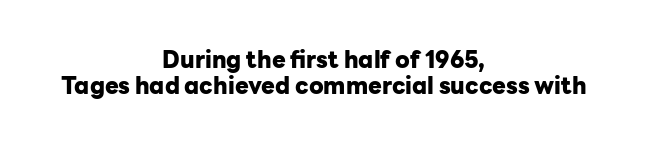
The image shows 23 px bold type, upright; set centered, tight line spacing (1.12x), normal letter spacing, not underlined.
